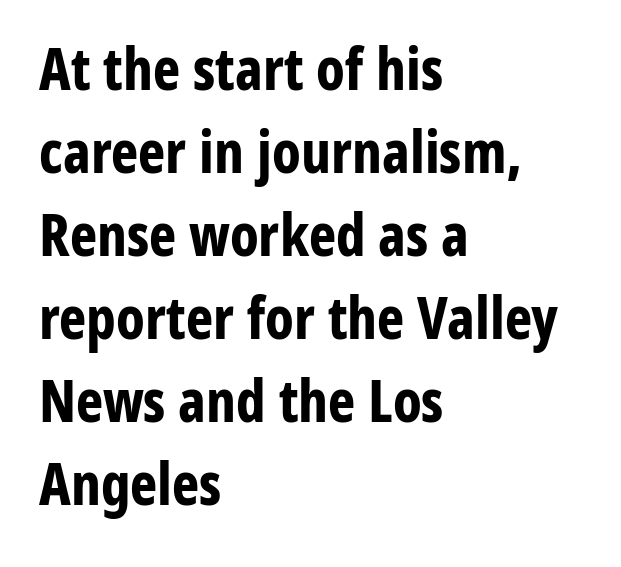
Heft: maximum for text — a bold. How are the letters spaced? Ordinarily, with no added tracking. The space directly below the letters is spotless. This sample keeps an unexceptional amount of space between lines.
